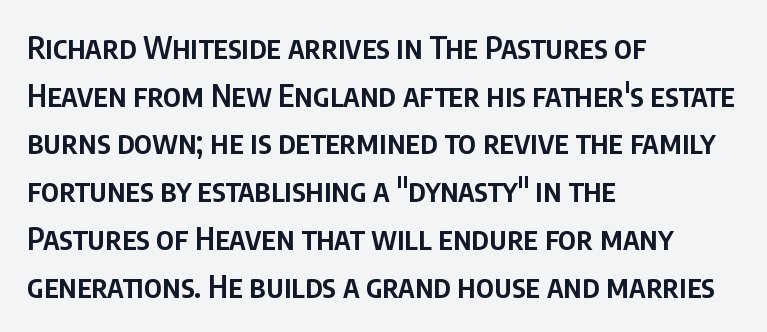
{"serif": "no", "italic": "no", "bold": "semi", "weight": "semibold", "width": "condensed", "stroke_contrast": "low", "x_height": "large", "monospaced": "no", "underline": "no", "align": "left", "line_spacing": "normal", "line_spacing_ratio": 1.54, "letter_spacing": "normal", "letter_spacing_em": 0.0, "glyph_px": 31}
